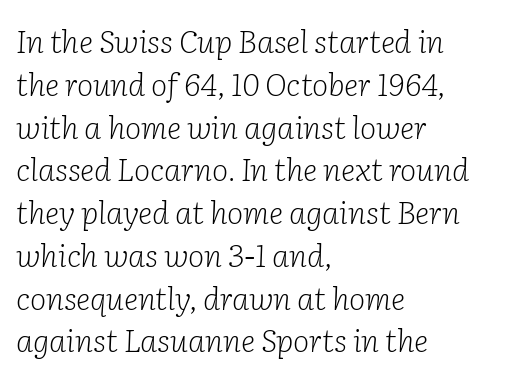
The image shows 31 px light serif type, italic (leaning right); set left-aligned, normal line spacing (1.38x), normal letter spacing, not underlined; low stroke contrast and a medium x-height.
